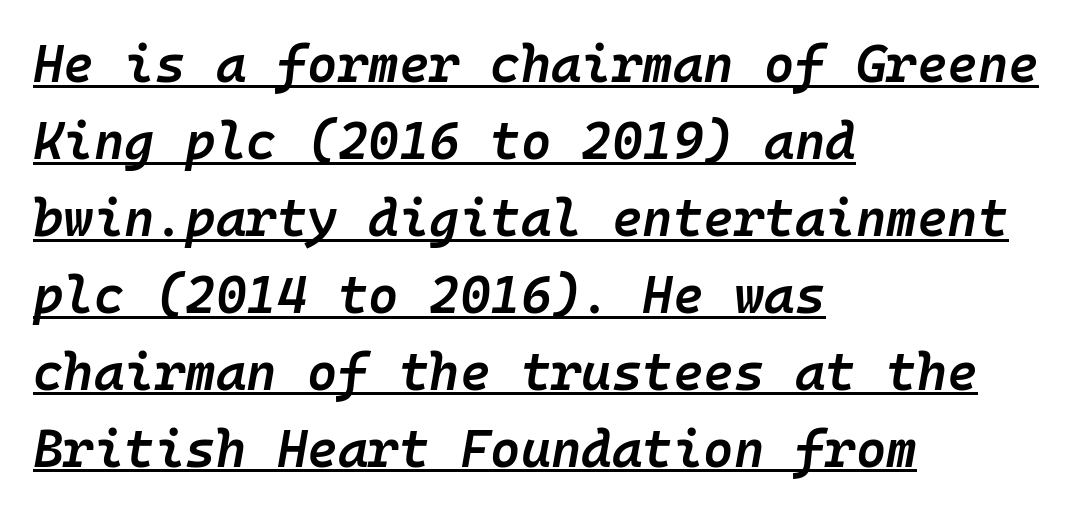
Q: Is the text bold? A: Semi-bold.
Q: Is the text italic (slanted)? A: Yes, it leans right by about 10 degrees.
Q: Is the text underlined? A: Yes.
Q: How is the paragraph aligned? A: Left-aligned.
Q: Is the spacing between letters normal or unusually wide? A: Normal.
Q: Is the spacing between lines tight, normal or loose? A: Normal.
Q: Width (condensed, normal, or wide)? A: Normal.
Q: Stroke contrast? A: Low.
Q: x-height? A: Medium.
Q: Monospaced? A: Yes.
